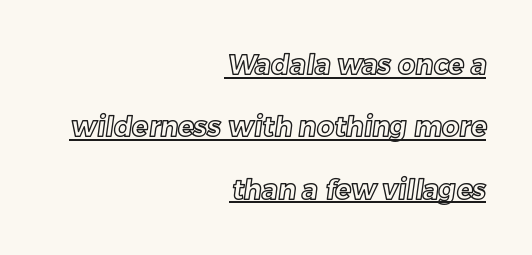
Q: Is the text underlined? A: Yes.
Q: How is the paragraph aligned? A: Right-aligned.
Q: Is the spacing between letters normal or unusually wide? A: Normal.
Q: Is the spacing between lines tight, normal or loose? A: Loose.
